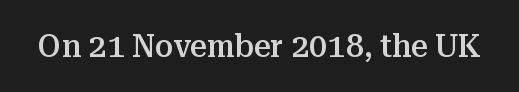
In terms of posture, this sample is upright. Proportional: the letters do not fall into vertical columns. What stands out about the letter spacing? Nothing — it is the standard amount. Observe the serifs anchoring each vertical stroke in this sample. The face used here is a semibold: visibly heavier than regular, lighter than bold. The space directly below the letters is spotless.
